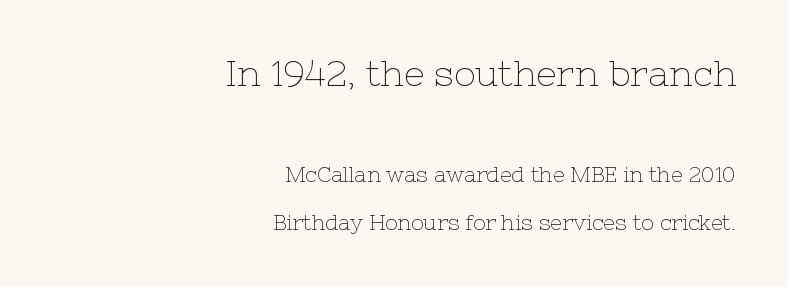
{"serif": "yes", "italic": "no", "bold": "no", "weight": "thin", "width": "normal", "stroke_contrast": "low", "x_height": "medium", "monospaced": "no", "underline": "no", "align": "right", "line_spacing": "loose", "line_spacing_ratio": 2.26, "letter_spacing": "normal", "letter_spacing_em": 0.0, "larger_block": "first", "size_ratio": 1.71, "glyph_px": 36}
